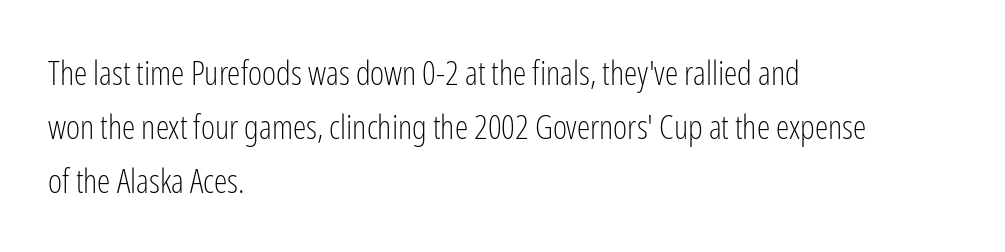
{"serif": "no", "italic": "no", "bold": "no", "weight": "light", "width": "condensed", "stroke_contrast": "low", "x_height": "medium", "monospaced": "no", "underline": "no", "align": "left", "line_spacing": "normal", "line_spacing_ratio": 1.59, "letter_spacing": "normal", "letter_spacing_em": 0.0, "glyph_px": 34}
